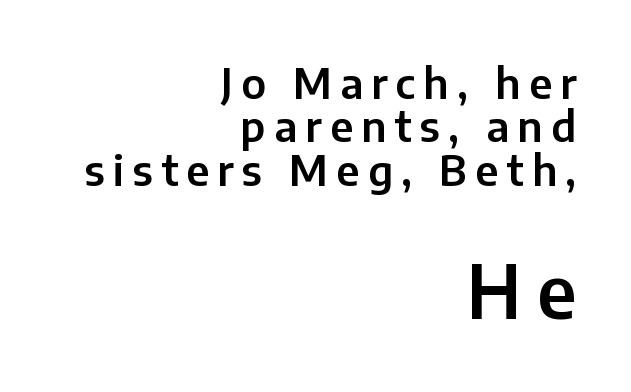
The image shows 73 px sans-serif type, upright; set right-aligned, tight line spacing (1.03x), unusually wide letter spacing (+0.2 em), not underlined; the second (bottom) block is 1.74x larger; low stroke contrast and a medium x-height.
